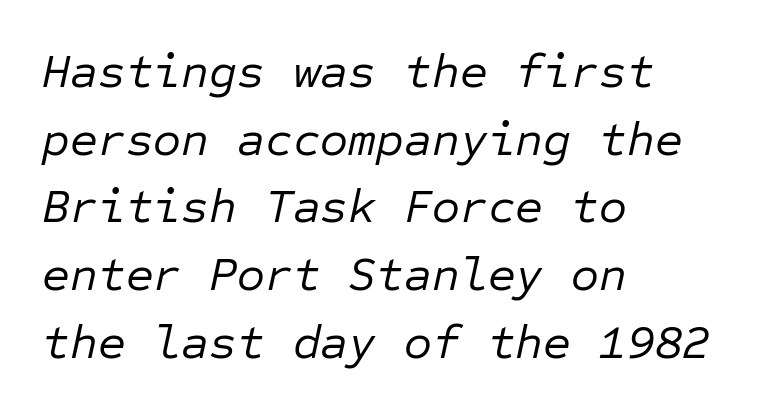
The image shows 48 px regular-weight type, italic (leaning right), monospaced; set left-aligned, normal line spacing (1.41x), normal letter spacing, not underlined; low stroke contrast and a medium x-height.
